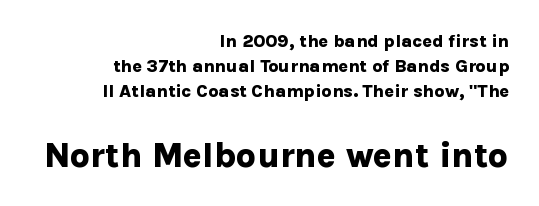
{"serif": "no", "italic": "no", "bold": "yes", "weight": "bold", "width": "normal", "stroke_contrast": "low", "x_height": "medium", "monospaced": "no", "underline": "no", "align": "right", "line_spacing": "normal", "line_spacing_ratio": 1.4, "letter_spacing": "normal", "letter_spacing_em": 0.0, "larger_block": "second", "size_ratio": 1.94, "glyph_px": 35}
